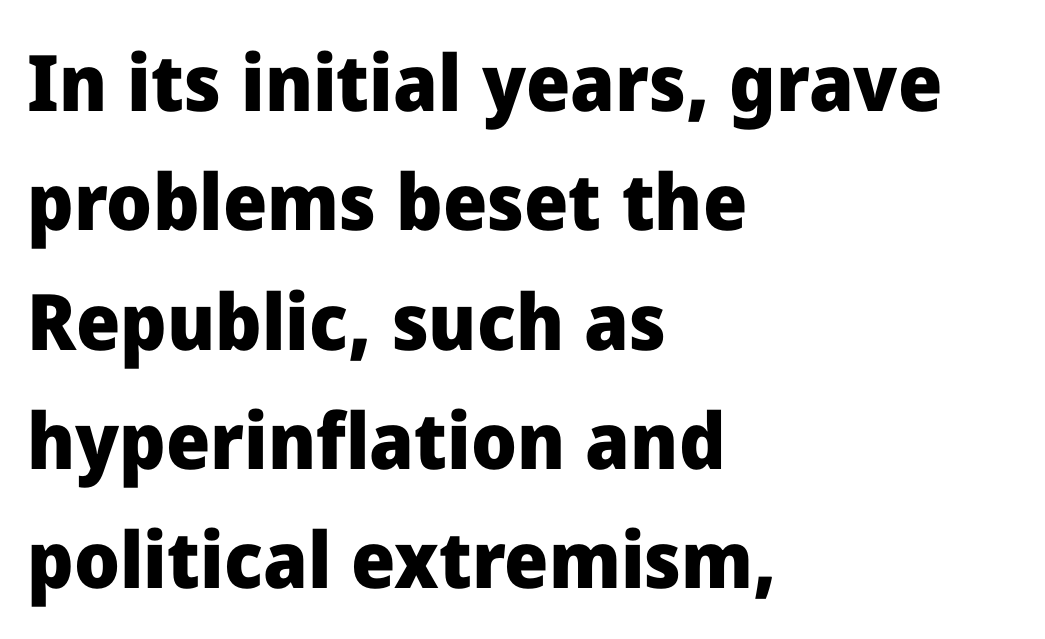
Is this a fixed-width face? No — the glyphs have proportional, varying widths. You'd pick this weight for a headline — it's a proper bold. Characters remain perfectly vertical along every line. Anything drawn beneath the words? Only blank space. These lines are composed in type without serifs. In CSS terms this would be text-align: left.
